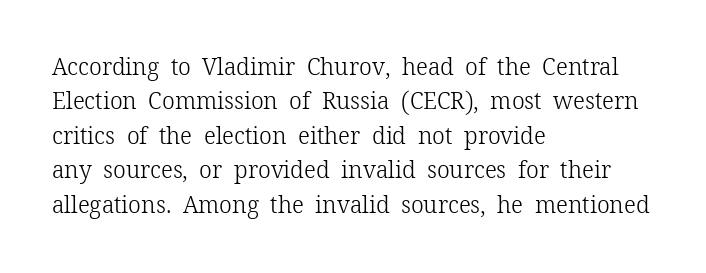
Observe the ordinary spacing: letters are neighbours, not strangers. Only glyphs here, with clear space below each row. Honestly, the row spacing looks completely unremarkable. No letter is thick-stroked: the sample isn't bold.
